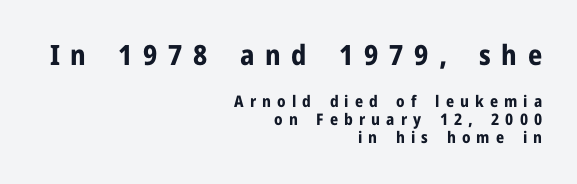
The block sitting higher on the canvas is the one with enlarged characters. The line texture is sparse and dotted thanks to wide tracking. Letters rest on an invisible, unmarked baseline. Ordinary non-slanted type is in use. The rendering uses a small line-height, squeezing the rows. Nope, no serifs anywhere on these letters.
